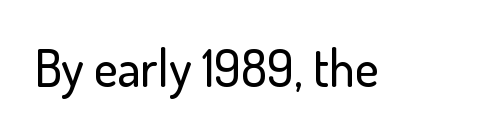
The image shows 51 px sans-serif type, upright; set normal letter spacing, not underlined; low stroke contrast and a small x-height.
